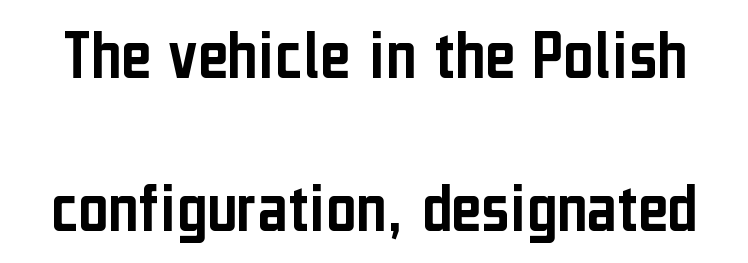
The image shows 72 px condensed sans-serif type, upright; set loose line spacing (2.13x), normal letter spacing, not underlined; low stroke contrast and a medium x-height.
